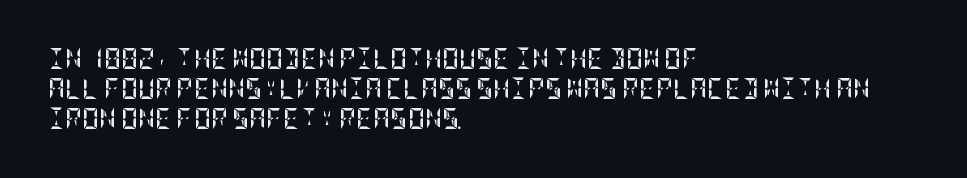
The font's upright variant was chosen for this text. These lines keep a tight, regular rhythm from letter to letter. Notice how thick the strokes are: this is what a full bold looks like. These lines sit exactly where default settings would place them.
